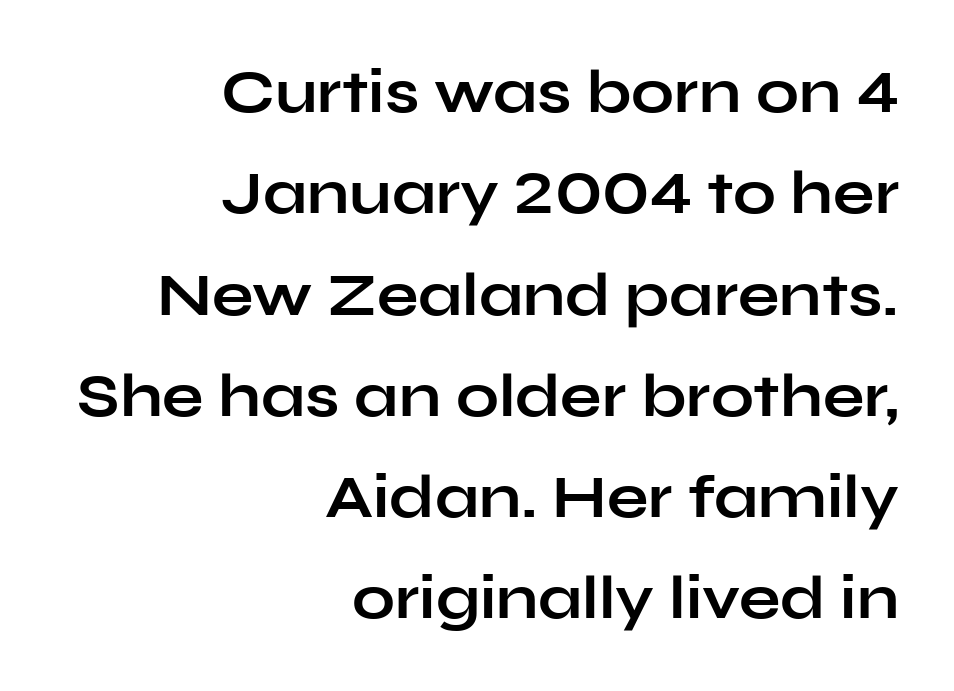
{"serif": "no", "italic": "no", "bold": "yes", "weight": "bold", "width": "wide", "stroke_contrast": "low", "x_height": "medium", "monospaced": "no", "underline": "no", "align": "right", "line_spacing": "normal", "line_spacing_ratio": 1.66, "letter_spacing": "normal", "letter_spacing_em": 0.0, "glyph_px": 61}
